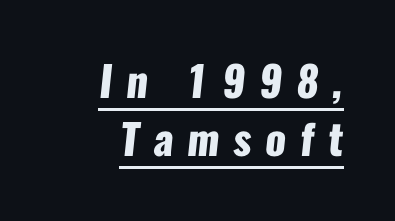
Q: Is the text bold? A: Yes.
Q: Is the typeface a serif or a sans-serif typeface? A: Sans-serif.
Q: Is the text underlined? A: Yes.
Q: How is the paragraph aligned? A: Right-aligned.
Q: Is the spacing between letters normal or unusually wide? A: Unusually wide.
Q: Is the spacing between lines tight, normal or loose? A: Normal.
Q: Width (condensed, normal, or wide)? A: Condensed.
Q: Stroke contrast? A: Low.
Q: x-height? A: Medium.
Q: Monospaced? A: No.
